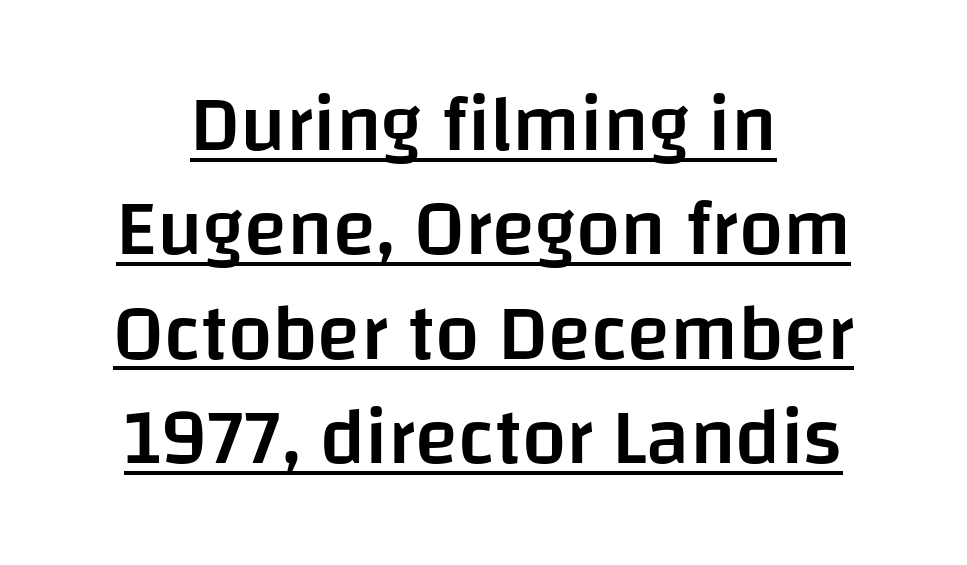
Q: Is the text bold? A: Semi-bold.
Q: Is the text italic (slanted)? A: No, it is upright.
Q: Is the typeface a serif or a sans-serif typeface? A: Sans-serif.
Q: Is the text underlined? A: Yes.
Q: How is the paragraph aligned? A: Centered.
Q: Is the spacing between letters normal or unusually wide? A: Normal.
Q: Is the spacing between lines tight, normal or loose? A: Normal.
Q: Width (condensed, normal, or wide)? A: Normal.
Q: Stroke contrast? A: Low.
Q: x-height? A: Large.
Q: Monospaced? A: No.
